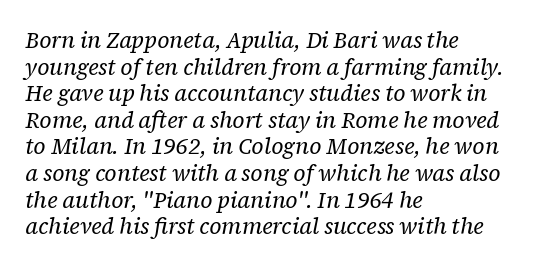
{"italic": "yes", "lean": "right", "slant_degrees": 12, "bold": "no", "underline": "no", "align": "left", "line_spacing_ratio": 1.21, "letter_spacing": "normal", "letter_spacing_em": 0.0, "glyph_px": 22}
